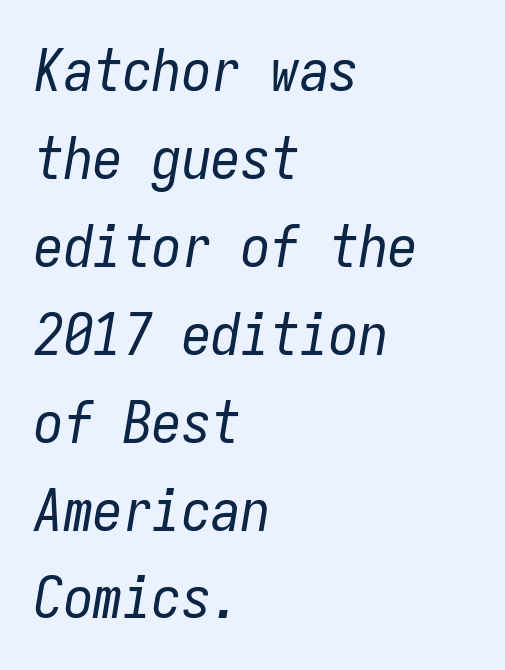
{"italic": "yes", "lean": "right", "slant_degrees": 9, "bold": "no", "weight": "regular", "width": "condensed", "stroke_contrast": "low", "x_height": "medium", "monospaced": "yes", "underline": "no", "align": "left", "line_spacing": "normal", "line_spacing_ratio": 1.49, "letter_spacing": "normal", "letter_spacing_em": 0.0, "glyph_px": 59}
